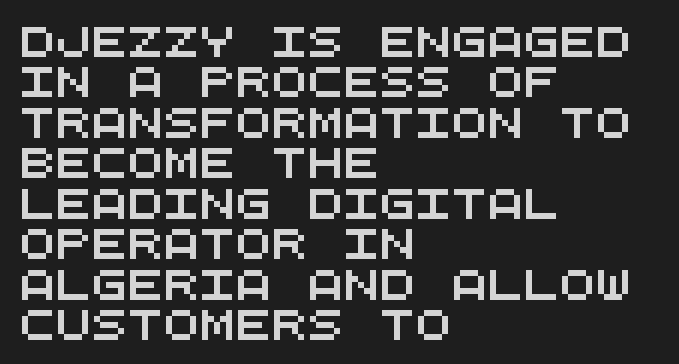
What kind of face is this? One without serifs — a sans. A student would call this left alignment; a typographer would say flush left, rag right. Quick note: interline space is typical. Short note: letters normally spaced. The baseline area is clear. Monospaced: the letters line up in strict vertical columns.
